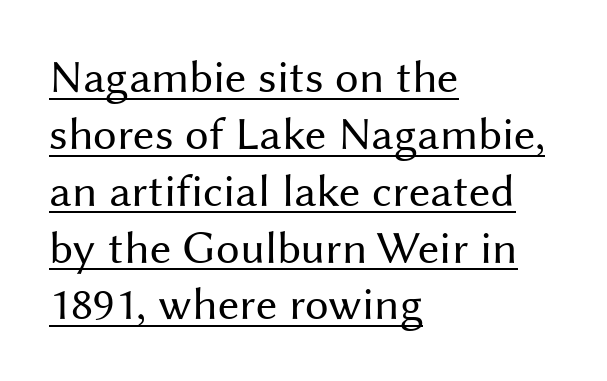
Q: Is the text bold? A: No.
Q: Is the text italic (slanted)? A: No, it is upright.
Q: Is the typeface a serif or a sans-serif typeface? A: Sans-serif.
Q: Is the text underlined? A: Yes.
Q: How is the paragraph aligned? A: Left-aligned.
Q: Is the spacing between letters normal or unusually wide? A: Normal.
Q: Width (condensed, normal, or wide)? A: Normal.
Q: Stroke contrast? A: Medium.
Q: x-height? A: Medium.
Q: Monospaced? A: No.
